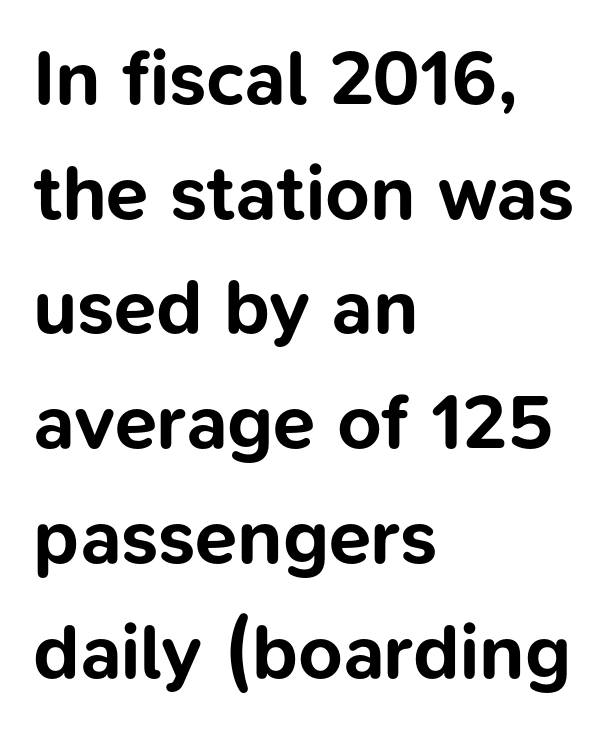
{"serif": "no", "italic": "no", "bold": "yes", "weight": "bold", "width": "normal", "stroke_contrast": "low", "x_height": "medium", "monospaced": "no", "underline": "no", "align": "left", "line_spacing": "normal", "line_spacing_ratio": 1.49, "letter_spacing": "normal", "letter_spacing_em": 0.0, "glyph_px": 77}
